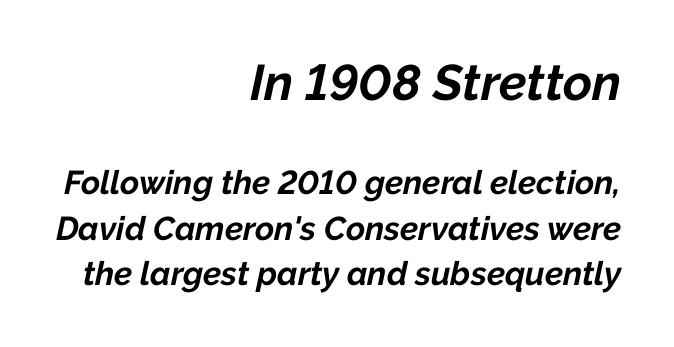
{"italic": "yes", "lean": "right", "slant_degrees": 12, "bold": "yes", "weight": "bold", "width": "normal", "stroke_contrast": "low", "x_height": "medium", "monospaced": "no", "underline": "no", "align": "right", "line_spacing": "normal", "line_spacing_ratio": 1.38, "letter_spacing": "normal", "letter_spacing_em": 0.0, "larger_block": "first", "size_ratio": 1.52, "glyph_px": 50}
